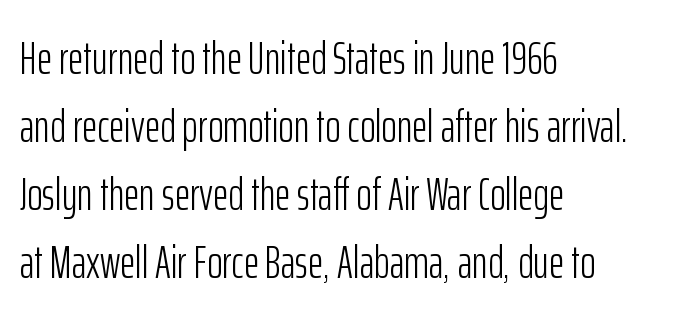
The image shows 47 px light, condensed sans-serif type, upright; set left-aligned, normal line spacing (1.45x), normal letter spacing, not underlined; low stroke contrast and a medium x-height.
